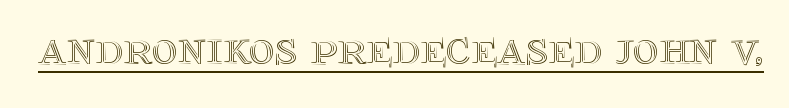
Between one letter and the next there's only the usual sliver of space. Posture: upright roman. This sample has the flowing, uneven cadence of proportional lettering. Is there an underline? Yes — a line sits under the letters.
